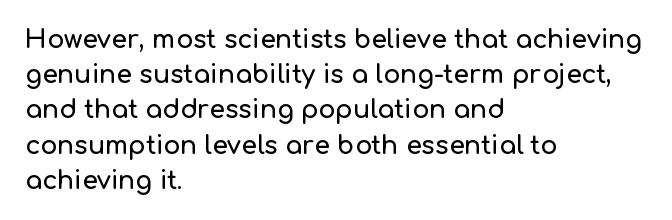
{"italic": "no", "underline": "no", "align": "left", "line_spacing": "normal", "line_spacing_ratio": 1.41, "letter_spacing": "normal", "letter_spacing_em": 0.0, "glyph_px": 25}
